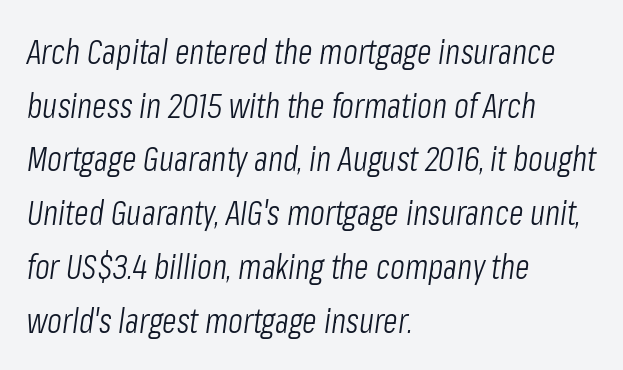
Think of a printed novel: that variable character pitch is what you see here. The gap between lines stays unmarked. The vertical gap from one line to the next is medium. Is the type heavy? It reads as light-to-regular instead.
